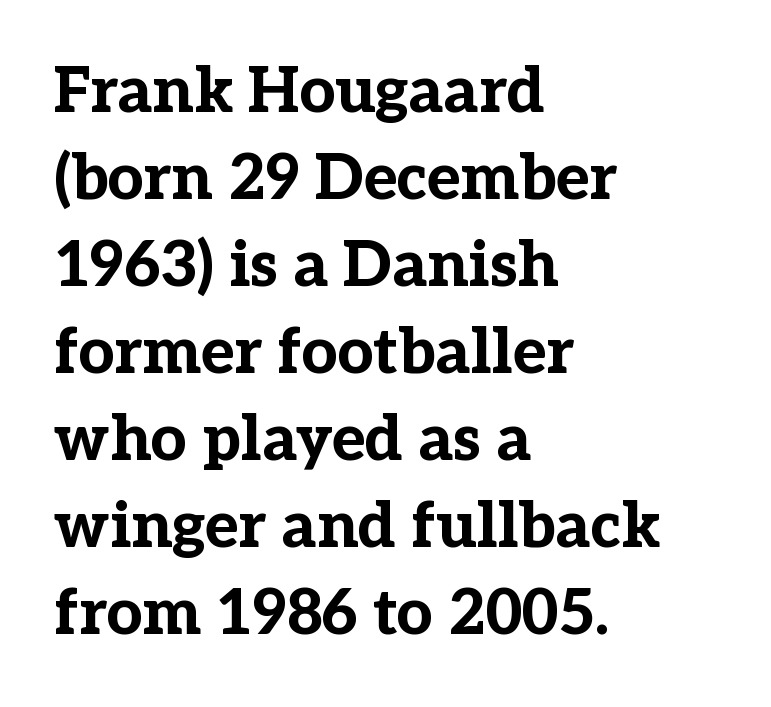
The image shows 63 px bold serif type, upright; set left-aligned, normal line spacing (1.38x), normal letter spacing, not underlined; low stroke contrast and a medium x-height.
